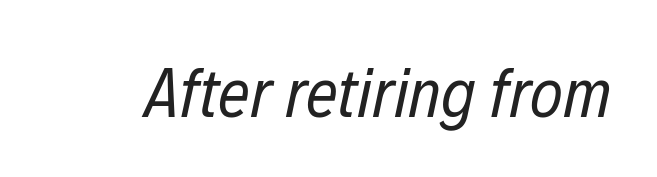
Tall strokes in this sample are angled rather than plumb. The letterforms sit shoulder to shoulder at normal distance. No extra ink here — the face is not bold. The rendering uses natural spacing where letterforms have individual widths.
